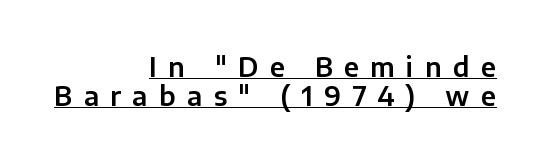
Upright lettering throughout. One glance says dense: line gaps are narrower than usual. Reading down the block, your eye finds every line finishing at a fixed right position. Observe the wide spacing: letters keep a clear distance from each other.
